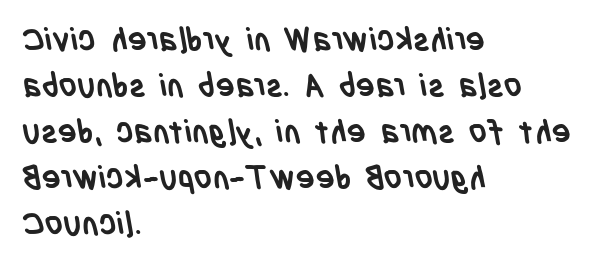
The area under the type is left untouched. Serifs: no, the terminals of the letterforms are clean. The characters look thick and weighty, a clear bold. Note the varied advance widths — an 'i' is clearly narrower than an 'm'.
